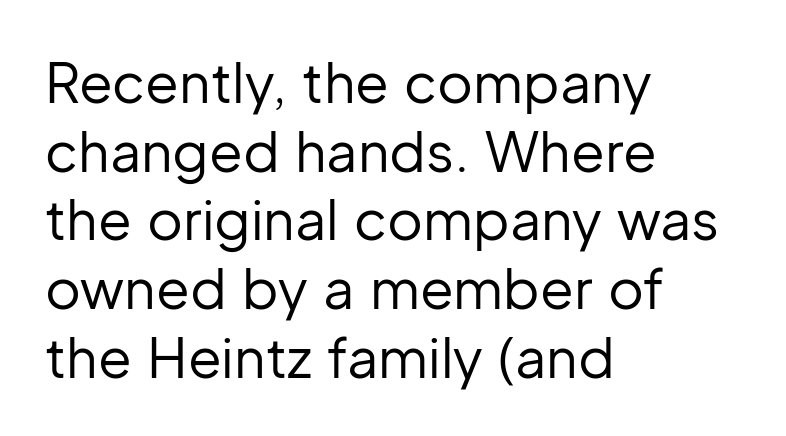
Q: Is the text bold? A: No.
Q: Is the text italic (slanted)? A: No, it is upright.
Q: Is the typeface a serif or a sans-serif typeface? A: Sans-serif.
Q: Is the text underlined? A: No.
Q: How is the paragraph aligned? A: Left-aligned.
Q: Is the spacing between letters normal or unusually wide? A: Normal.
Q: Is the spacing between lines tight, normal or loose? A: Normal.
Q: Width (condensed, normal, or wide)? A: Normal.
Q: Stroke contrast? A: Low.
Q: x-height? A: Medium.
Q: Monospaced? A: No.
